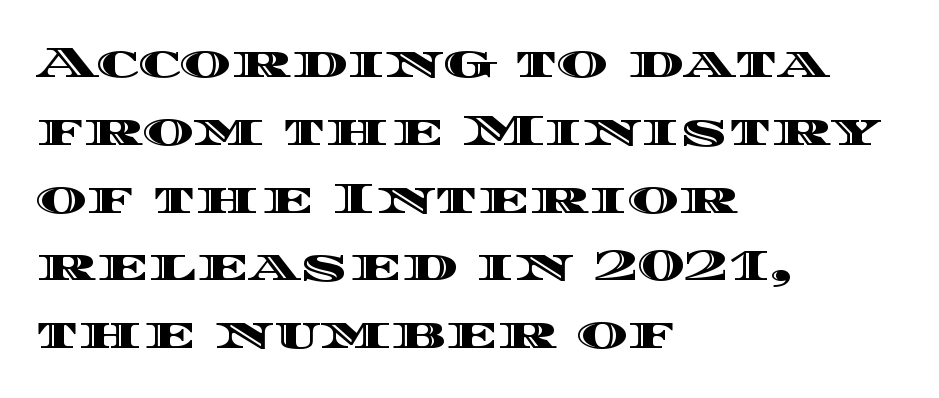
{"italic": "no", "width": "wide", "x_height": "large", "monospaced": "no", "underline": "no", "align": "left", "line_spacing": "normal", "line_spacing_ratio": 1.54, "letter_spacing": "normal", "letter_spacing_em": 0.0, "glyph_px": 44}
